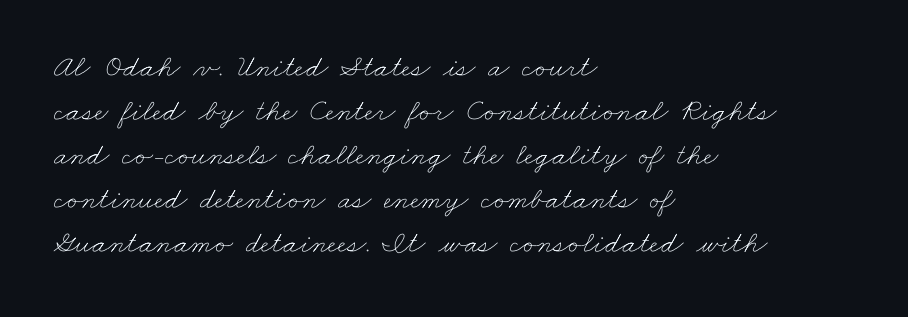
{"bold": "no", "weight": "thin", "width": "wide", "stroke_contrast": "low", "x_height": "small", "monospaced": "no", "underline": "no", "align": "left", "line_spacing": "normal", "line_spacing_ratio": 1.42, "letter_spacing": "normal", "letter_spacing_em": 0.0, "glyph_px": 31}
